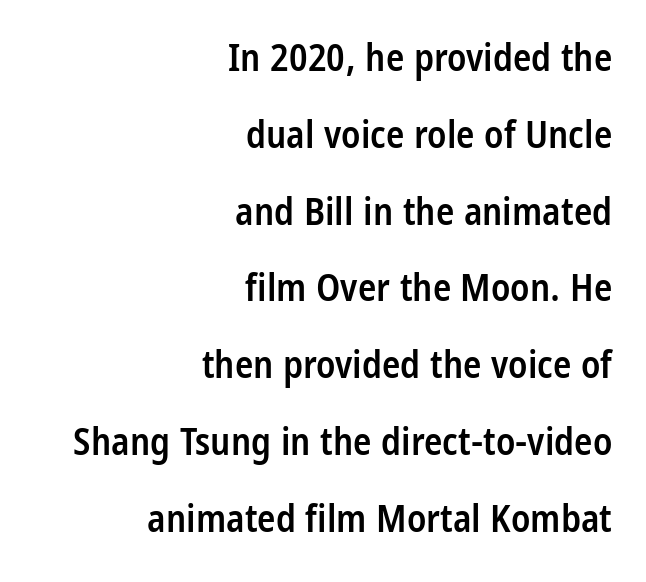
The image shows 38 px semibold, condensed sans-serif type, upright; set right-aligned, loose line spacing (2.02x), normal letter spacing, not underlined; low stroke contrast and a large x-height.
